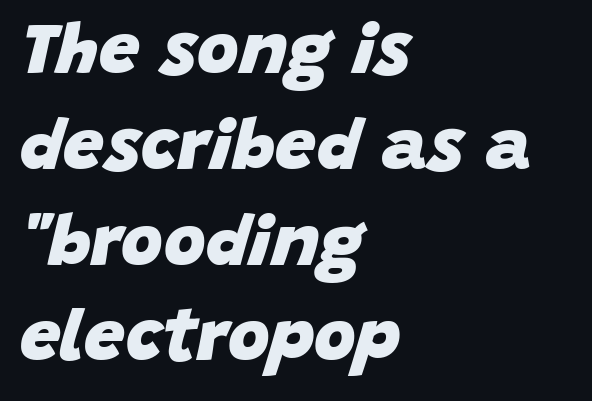
Q: Is the text bold? A: Yes.
Q: Is the text italic (slanted)? A: Yes, it leans right by about 15 degrees.
Q: Is the text underlined? A: No.
Q: How is the paragraph aligned? A: Left-aligned.
Q: Is the spacing between letters normal or unusually wide? A: Normal.
Q: Is the spacing between lines tight, normal or loose? A: Normal.
Q: Width (condensed, normal, or wide)? A: Normal.
Q: Stroke contrast? A: Low.
Q: x-height? A: Large.
Q: Monospaced? A: No.
